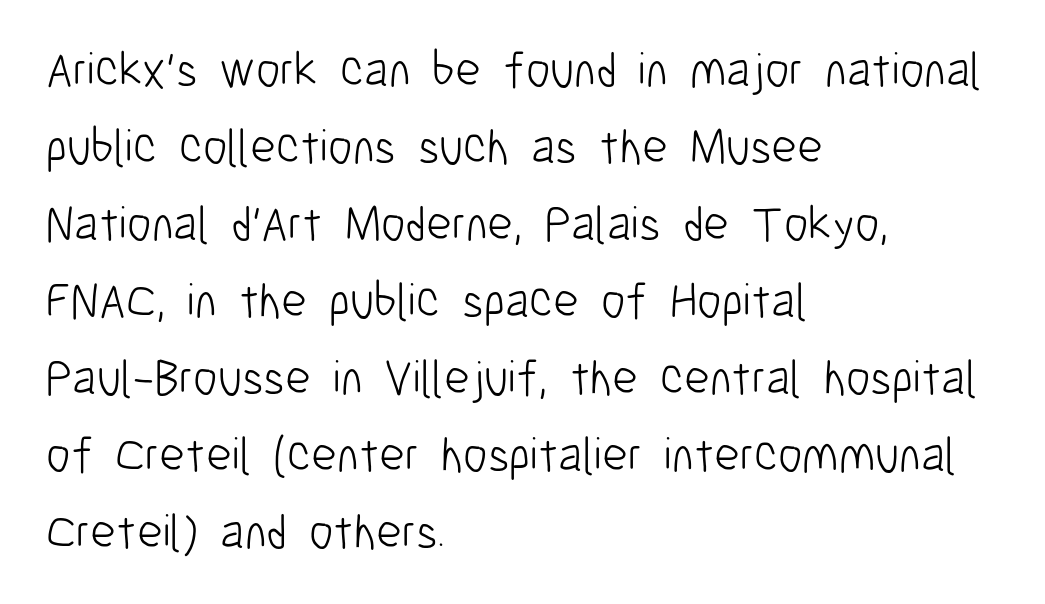
The image shows 49 px light, condensed sans-serif type, upright; set left-aligned, normal line spacing (1.57x), normal letter spacing, not underlined; low stroke contrast and a medium x-height.
